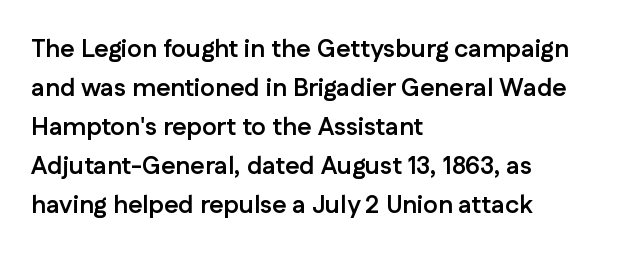
Vertical strokes here are truly vertical. In terms of letterspacing, this is plain default setting. This block has exactly the height ordinary leading produces. Pretty heavy lettering here — definitely bold.
